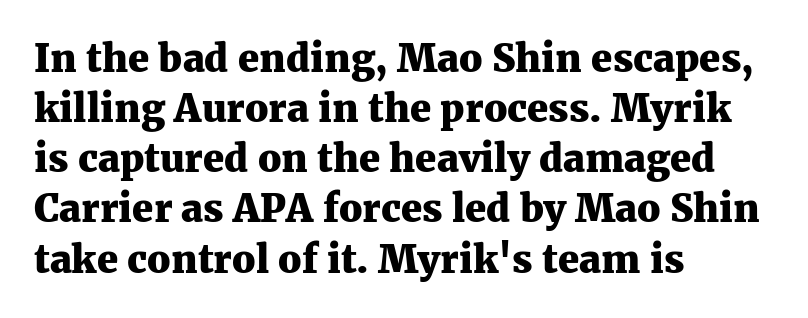
Font category for this specimen: serif. One-word summary of the alignment: left. Compared with typical body copy, the letter spacing here is the same. Honestly, there is no underline to notice here at all. Looks like regular typesetting: each glyph gets only the width it needs. Ascenders rise straight up at ninety degrees.
